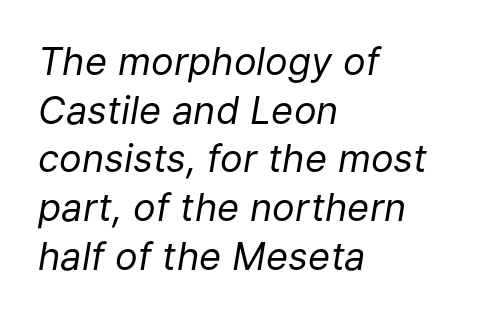
Q: Is the text bold? A: No.
Q: Is the text italic (slanted)? A: Yes, it leans right by about 9 degrees.
Q: Is the text underlined? A: No.
Q: How is the paragraph aligned? A: Left-aligned.
Q: Is the spacing between letters normal or unusually wide? A: Normal.
Q: Is the spacing between lines tight, normal or loose? A: Normal.
Q: Width (condensed, normal, or wide)? A: Normal.
Q: Stroke contrast? A: Low.
Q: x-height? A: Medium.
Q: Monospaced? A: No.
